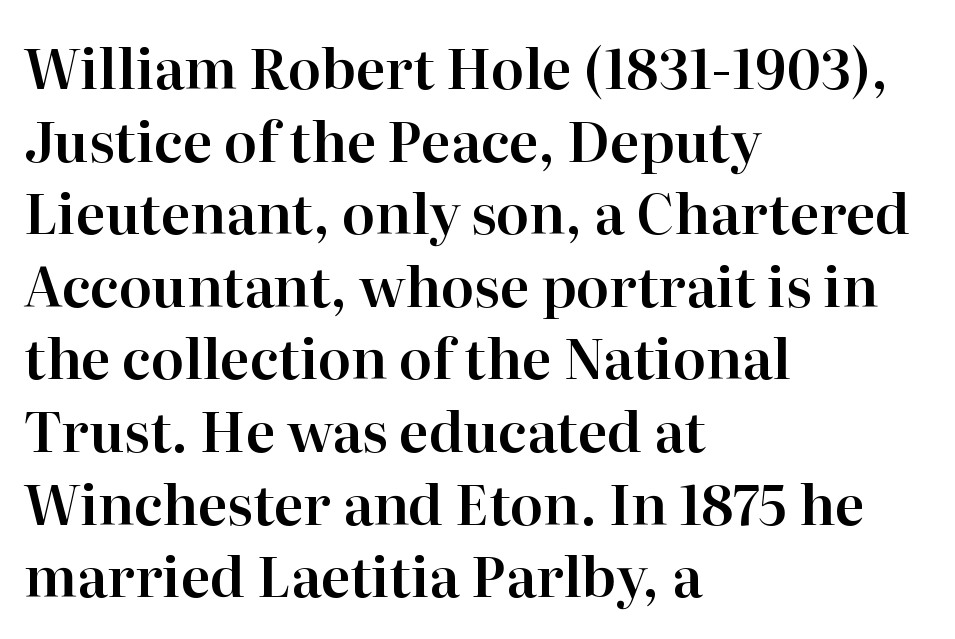
Q: Is the text italic (slanted)? A: No, it is upright.
Q: Is the typeface a serif or a sans-serif typeface? A: Serif.
Q: Is the text underlined? A: No.
Q: How is the paragraph aligned? A: Left-aligned.
Q: Is the spacing between letters normal or unusually wide? A: Normal.
Q: Is the spacing between lines tight, normal or loose? A: Normal.
Q: Width (condensed, normal, or wide)? A: Normal.
Q: Stroke contrast? A: High.
Q: x-height? A: Medium.
Q: Monospaced? A: No.
